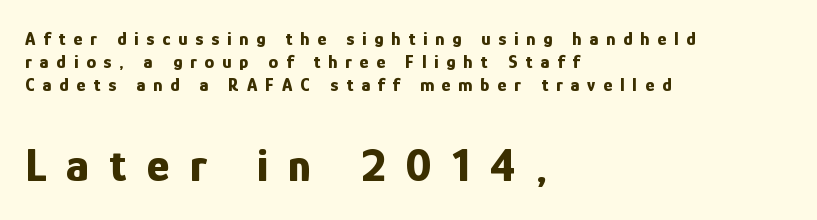
The image shows 48 px bold, condensed sans-serif type, upright; set left-aligned, line spacing 1.21x, unusually wide letter spacing (+0.42 em), not underlined; the second (bottom) block is 2.53x larger; low stroke contrast and a medium x-height.
